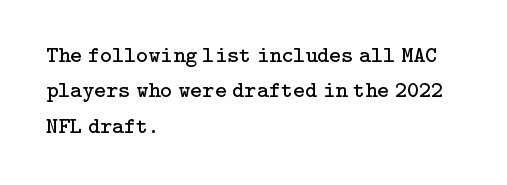
Q: Is the text bold? A: No.
Q: Is the text italic (slanted)? A: No, it is upright.
Q: Is the text underlined? A: No.
Q: How is the paragraph aligned? A: Left-aligned.
Q: Is the spacing between letters normal or unusually wide? A: Normal.
Q: Is the spacing between lines tight, normal or loose? A: Normal.
